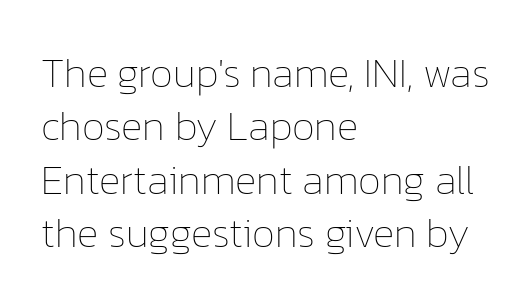
You could not count columns in this text — the font is proportionally spaced. Standard letterfit; no display-style spreading of the glyphs. These lines were composed using upright roman letters. A classic flush-left, rag-right setting is used for this passage. This reads as an unemphasized weight, regular at the heaviest. Just letters on the line, the space beneath them empty.
